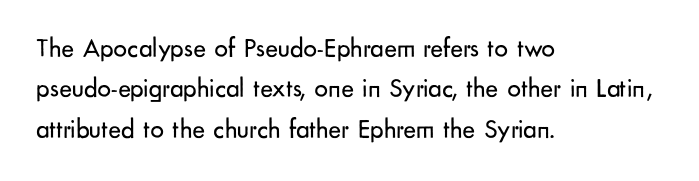
{"italic": "no", "bold": "no", "underline": "no", "align": "left", "line_spacing": "normal", "line_spacing_ratio": 1.5, "letter_spacing": "normal", "letter_spacing_em": 0.0, "glyph_px": 27}
